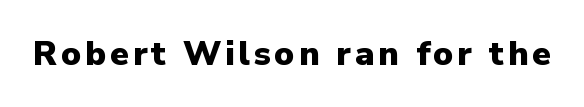
Q: Is the text bold? A: Yes.
Q: Is the text italic (slanted)? A: No, it is upright.
Q: Is the typeface a serif or a sans-serif typeface? A: Sans-serif.
Q: Is the text underlined? A: No.
Q: Width (condensed, normal, or wide)? A: Normal.
Q: Stroke contrast? A: Low.
Q: x-height? A: Medium.
Q: Monospaced? A: No.
